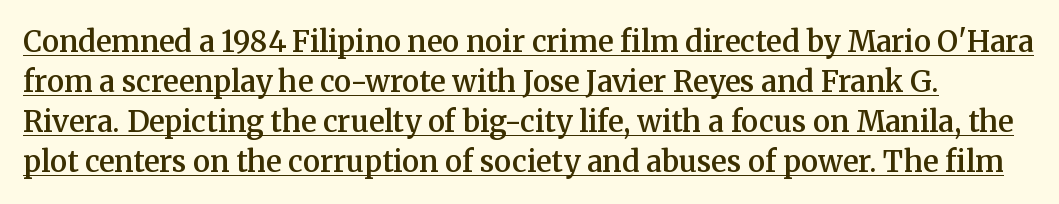
The image shows 29 px semibold serif type, upright; set normal line spacing (1.38x), normal letter spacing, underlined; medium stroke contrast and a medium x-height.
